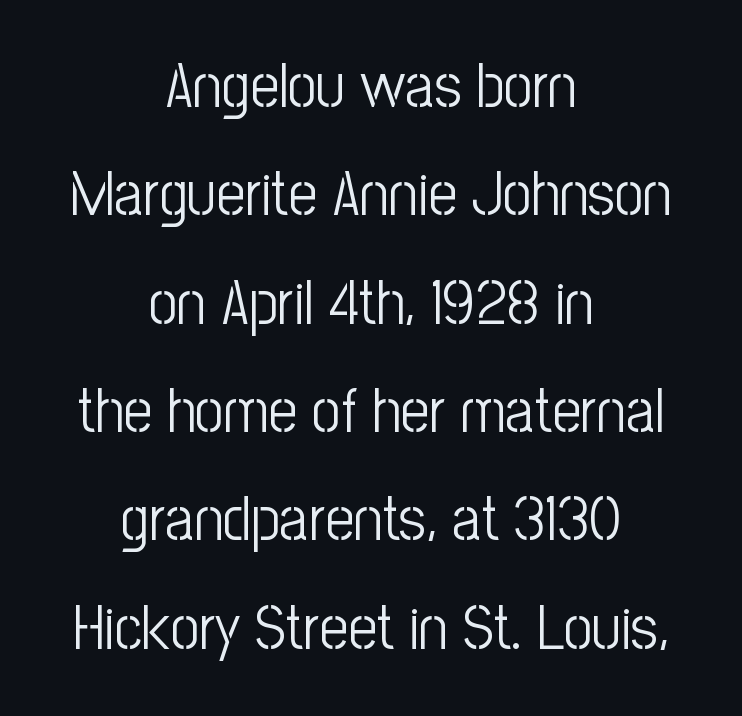
Letters have the restrained weight of plain body copy at most. The face used here is proportionally spaced, like ordinary book or web type. Inter-character spacing is left at the font's built-in metrics. A typesetter would label this face a sans.
